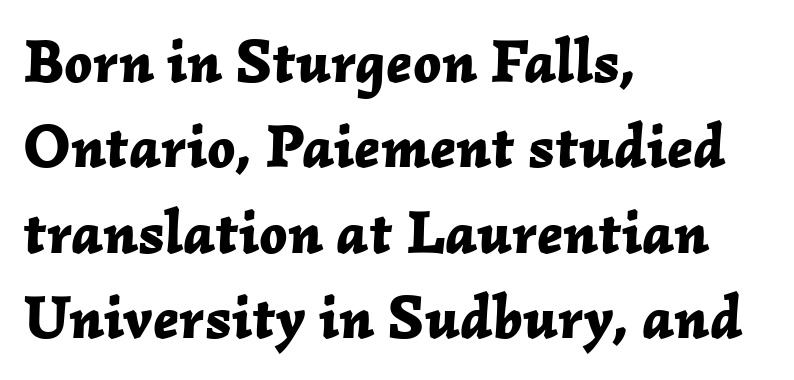
The image shows 61 px bold type, italic (leaning right); set left-aligned, normal line spacing (1.4x), normal letter spacing, not underlined; low stroke contrast and a medium x-height.
